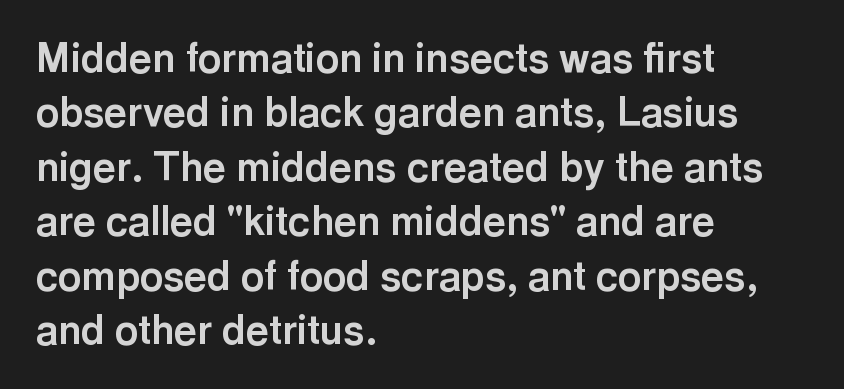
{"serif": "no", "italic": "no", "bold": "yes", "weight": "bold", "width": "normal", "x_height": "medium", "monospaced": "no", "underline": "no", "align": "left", "line_spacing": "normal", "line_spacing_ratio": 1.36, "letter_spacing": "normal", "letter_spacing_em": 0.0, "glyph_px": 40}
